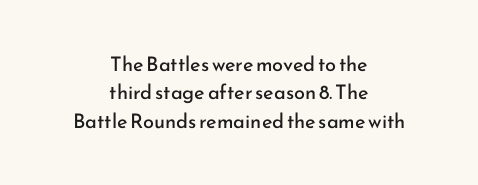
Q: Is the text bold? A: No.
Q: Is the text italic (slanted)? A: No, it is upright.
Q: Is the text underlined? A: No.
Q: How is the paragraph aligned? A: Centered.
Q: Is the spacing between letters normal or unusually wide? A: Normal.
Q: Is the spacing between lines tight, normal or loose? A: Normal.
